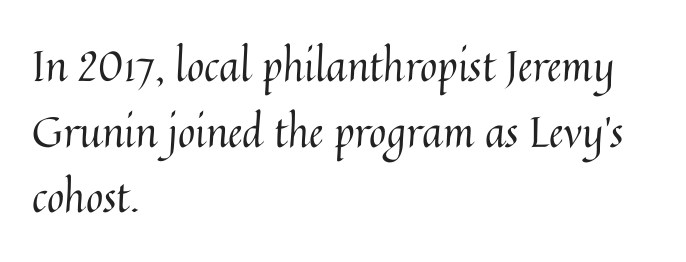
Q: Is the text bold? A: No.
Q: Is the text italic (slanted)? A: Yes.
Q: Is the text underlined? A: No.
Q: How is the paragraph aligned? A: Left-aligned.
Q: Is the spacing between letters normal or unusually wide? A: Normal.
Q: Is the spacing between lines tight, normal or loose? A: Normal.
Q: Width (condensed, normal, or wide)? A: Normal.
Q: Stroke contrast? A: Medium.
Q: x-height? A: Medium.
Q: Monospaced? A: No.
